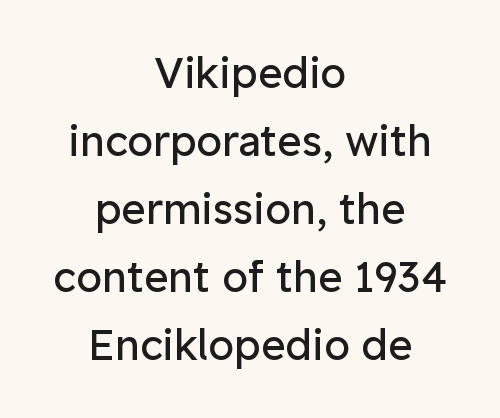
{"serif": "no", "italic": "no", "bold": "no", "weight": "regular", "width": "normal", "stroke_contrast": "low", "x_height": "medium", "monospaced": "no", "underline": "no", "align": "center", "line_spacing": "normal", "line_spacing_ratio": 1.62, "letter_spacing": "normal", "letter_spacing_em": 0.0, "glyph_px": 42}
